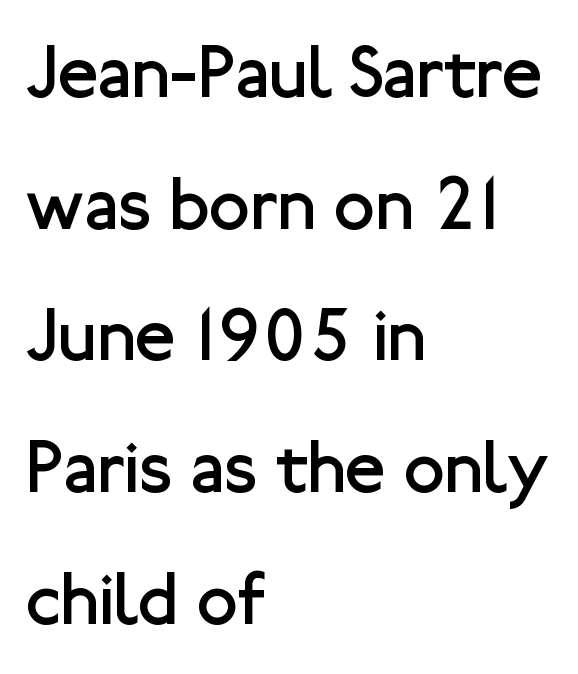
{"serif": "no", "italic": "no", "bold": "no", "weight": "regular", "width": "normal", "stroke_contrast": "low", "x_height": "medium", "monospaced": "no", "underline": "no", "align": "left", "line_spacing_ratio": 1.78, "letter_spacing": "normal", "letter_spacing_em": 0.0, "glyph_px": 74}
